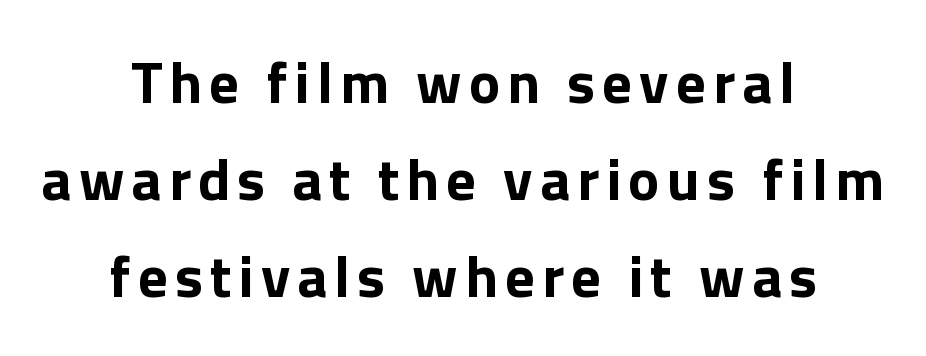
A normal amount of white space separates one row of letters from the next. Set as a true bold cut, around the 700 mark. Bare-footed words on every line. Note the varied advance widths — an 'i' is clearly narrower than an 'm'. The rendering positions every line midway between the sides.
